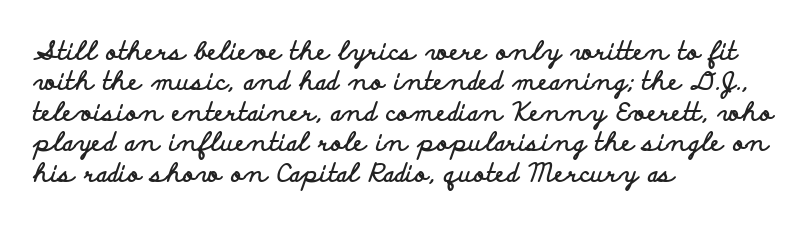
Q: Is the text bold? A: Yes.
Q: Is the text italic (slanted)? A: Yes.
Q: Is the text underlined? A: No.
Q: How is the paragraph aligned? A: Left-aligned.
Q: Is the spacing between letters normal or unusually wide? A: Normal.
